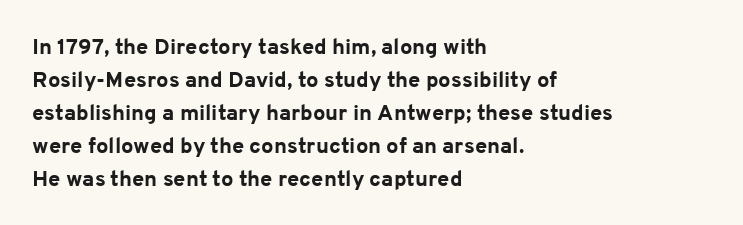
You'd pick this weight for a headline — it's a proper bold. The lettering holds an erect, upright posture throughout. Glance below the letters and you will spot only blank space. Layout note: lines flush left. Characters follow at the spacing the type designer built in. These lines sit exactly where default settings would place them.
